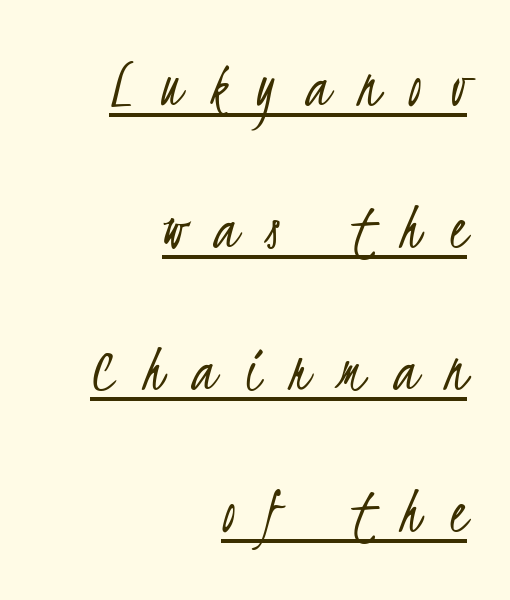
The image shows 67 px light, condensed sans-serif type; set right-aligned, loose line spacing (2.12x), unusually wide letter spacing (+0.44 em), underlined; low stroke contrast and a small x-height.
